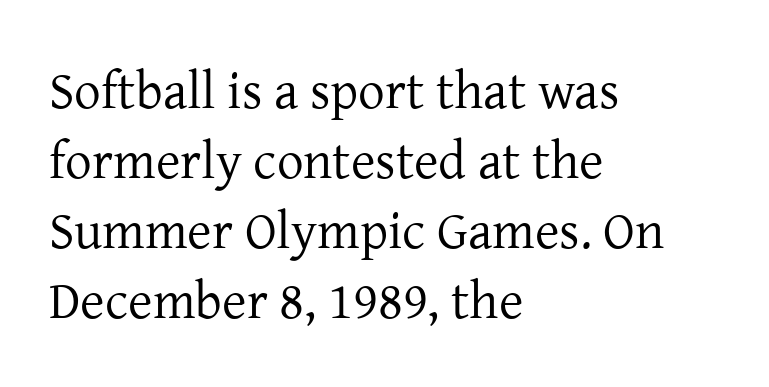
The image shows 53 px regular-weight serif type, upright; set left-aligned, normal line spacing (1.32x), normal letter spacing, not underlined; low stroke contrast and a medium x-height.
